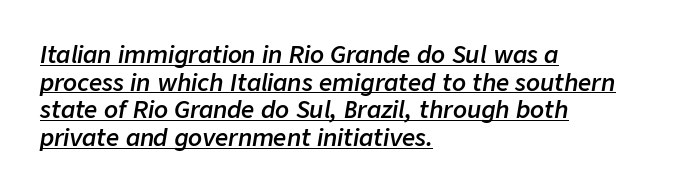
Q: Is the text bold? A: Semi-bold.
Q: Is the text italic (slanted)? A: Yes, it leans right by about 9 degrees.
Q: Is the text underlined? A: Yes.
Q: How is the paragraph aligned? A: Left-aligned.
Q: Is the spacing between letters normal or unusually wide? A: Normal.
